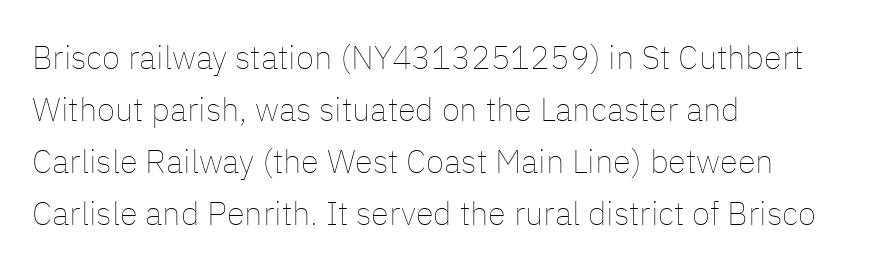
The gaps between neighbouring characters are ordinary and unremarkable. Horizontal alignment here is leftward, the default for most running prose. Is this a fixed-width face? No — the glyphs have proportional, varying widths. The foot of each line stays bare and open.
